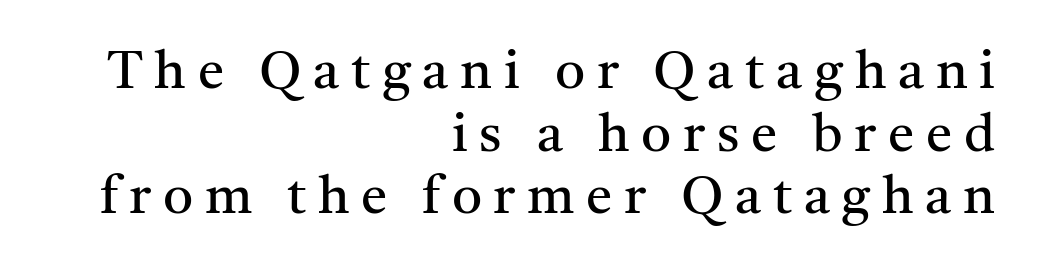
The gaps between neighbouring characters are conspicuously large. One-word summary of the alignment: right. Think of a printed novel: that variable character pitch is what you see here. Upright lettering throughout.
